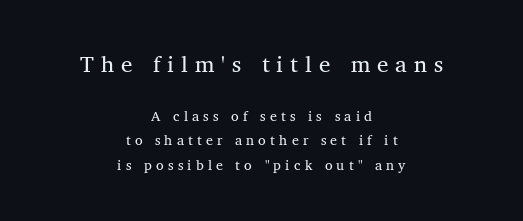
The image shows 23 px text type, upright; set centered, line spacing 1.75x, unusually wide letter spacing (+0.3 em), not underlined; the first (top) block is 1.64x larger.
